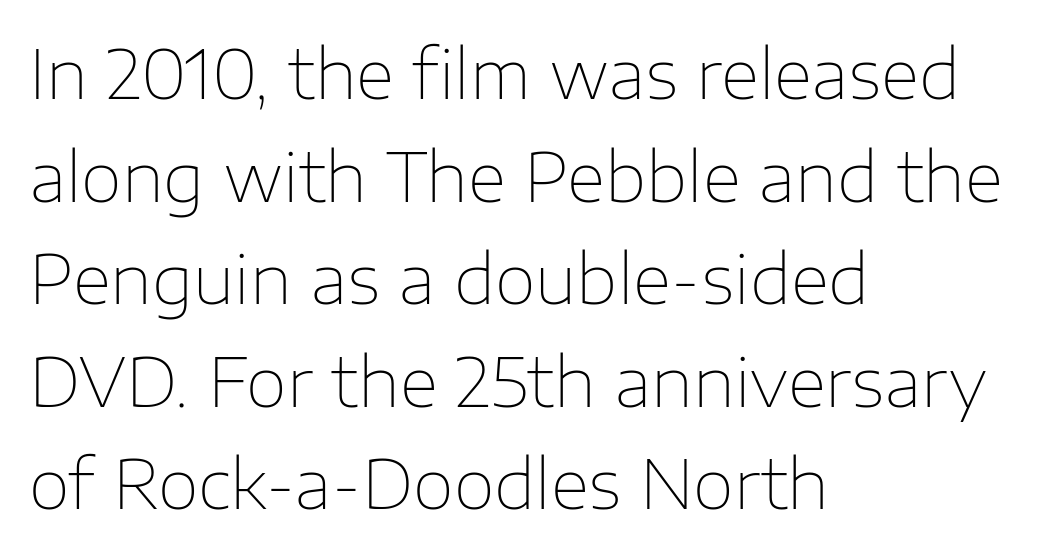
These lines stack with their left ends in a neat column. Between one letter and the next there's only the usual sliver of space. Has an underline been added? It has not. Spacing verdict: proportional, widths tailored to each character. No feet cap the strokes, marking this as sans-serif type.
